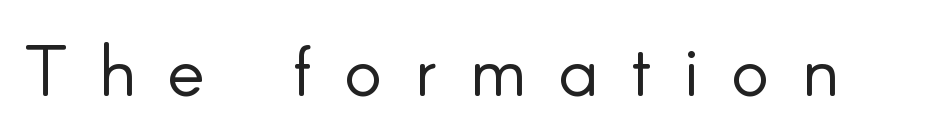
Q: Is the text bold? A: No.
Q: Is the text italic (slanted)? A: No, it is upright.
Q: Is the typeface a serif or a sans-serif typeface? A: Sans-serif.
Q: Is the text underlined? A: No.
Q: Is the spacing between letters normal or unusually wide? A: Unusually wide.
Q: Width (condensed, normal, or wide)? A: Normal.
Q: Stroke contrast? A: Low.
Q: x-height? A: Small.
Q: Monospaced? A: No.
